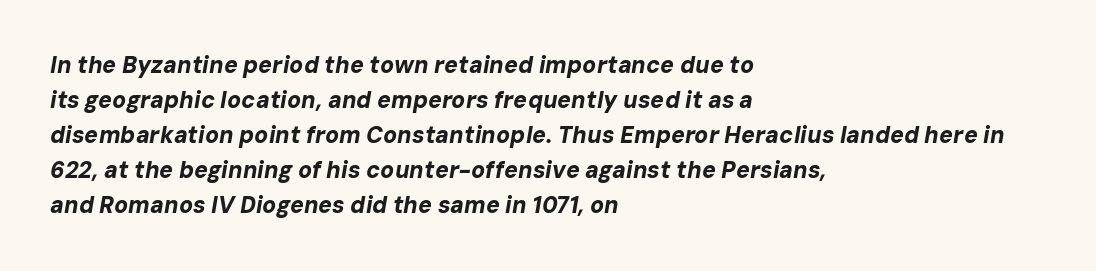
Successive baselines arrive at the customary interval. You can tell it's italic because the verticals aren't actually vertical. The specimen omits any rule beneath the text block's lines. Strokes here are thick enough to call this a true bold.
